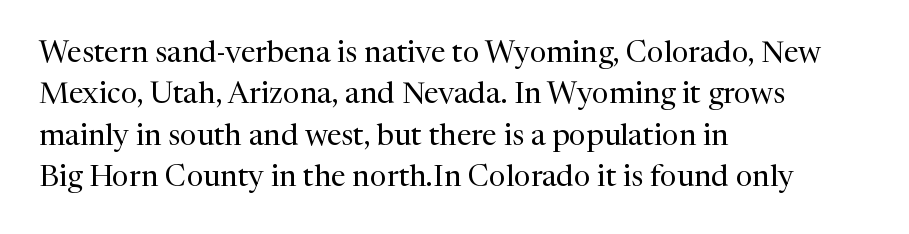
The image shows 30 px regular-weight serif type, upright; set left-aligned, normal line spacing (1.38x), normal letter spacing, not underlined; medium stroke contrast and a medium x-height.
